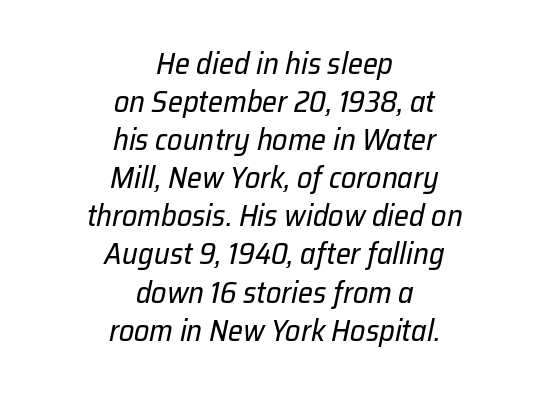
{"italic": "yes", "lean": "right", "slant_degrees": 12, "bold": "no", "weight": "regular", "width": "normal", "stroke_contrast": "low", "x_height": "medium", "monospaced": "no", "underline": "no", "align": "center", "line_spacing": "normal", "line_spacing_ratio": 1.27, "letter_spacing": "normal", "letter_spacing_em": 0.0, "glyph_px": 30}
